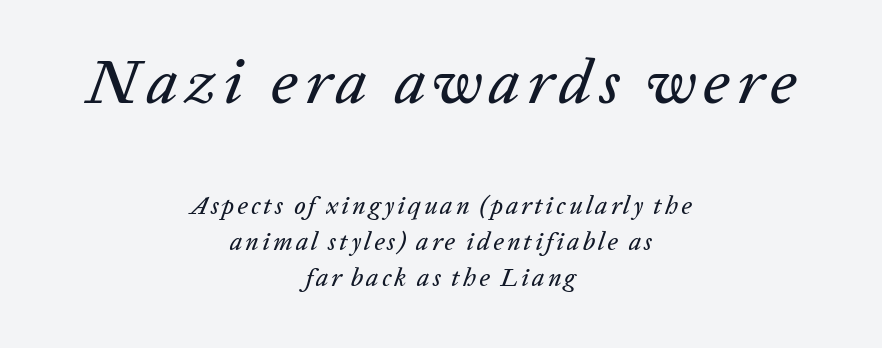
{"italic": "yes", "lean": "right", "slant_degrees": 20, "width": "normal", "stroke_contrast": "low", "x_height": "medium", "monospaced": "no", "underline": "no", "align": "center", "line_spacing": "normal", "line_spacing_ratio": 1.43, "larger_block": "first", "size_ratio": 2.52, "glyph_px": 63}
